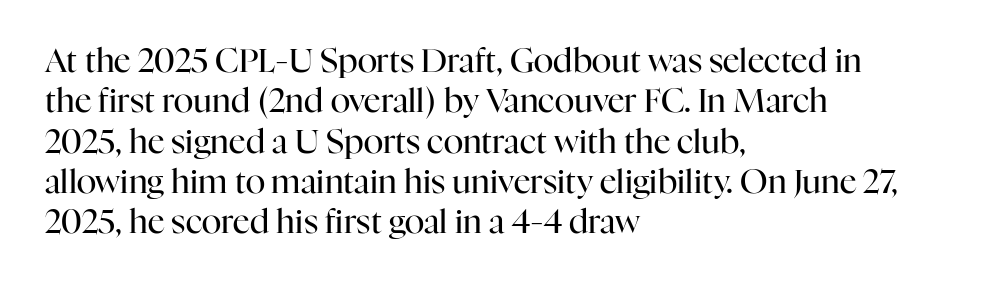
The image shows 33 px regular-weight serif type, upright; set left-aligned, line spacing 1.22x, normal letter spacing, not underlined; high stroke contrast and a medium x-height.
